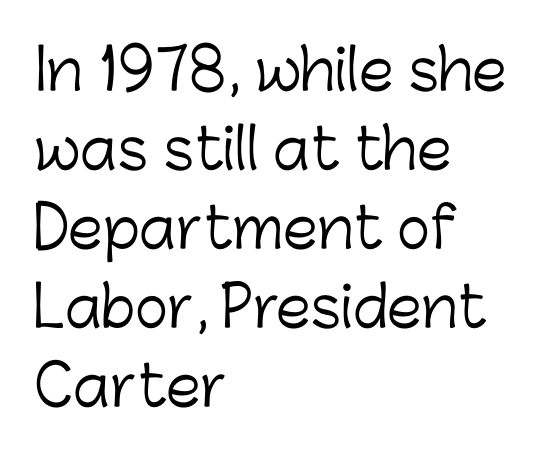
{"serif": "no", "italic": "no", "bold": "no", "weight": "light", "width": "normal", "stroke_contrast": "low", "x_height": "medium", "monospaced": "no", "underline": "no", "align": "left", "line_spacing": "normal", "line_spacing_ratio": 1.41, "letter_spacing": "normal", "letter_spacing_em": 0.0, "glyph_px": 56}
